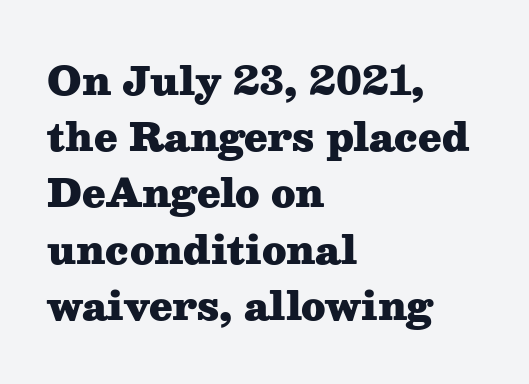
Q: Is the text bold? A: Yes.
Q: Is the text italic (slanted)? A: No, it is upright.
Q: Is the typeface a serif or a sans-serif typeface? A: Serif.
Q: Is the text underlined? A: No.
Q: How is the paragraph aligned? A: Left-aligned.
Q: Is the spacing between letters normal or unusually wide? A: Normal.
Q: Is the spacing between lines tight, normal or loose? A: Normal.
Q: Width (condensed, normal, or wide)? A: Wide.
Q: Stroke contrast? A: Medium.
Q: x-height? A: Medium.
Q: Monospaced? A: No.
